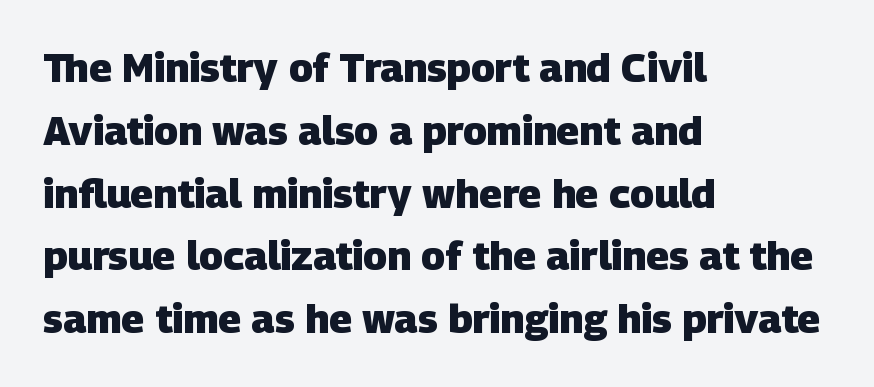
{"serif": "no", "bold": "yes", "weight": "heavy", "width": "normal", "stroke_contrast": "low", "x_height": "large", "monospaced": "no", "underline": "no", "align": "left", "line_spacing": "normal", "line_spacing_ratio": 1.57, "letter_spacing": "normal", "letter_spacing_em": 0.0, "glyph_px": 40}
